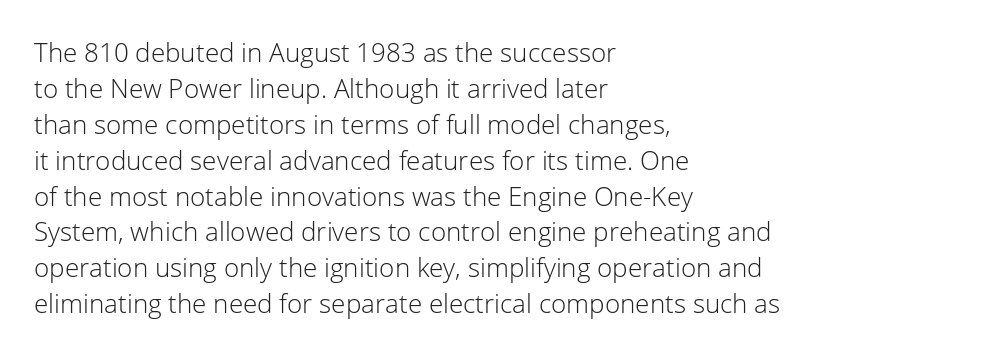
The characters are drawn with everyday or finer stroke widths. Line beginnings align vertically; line endings do not. Rule under the text: the space is simply empty. Words appear dense and cohesive because spacing is normal. Whoever set this chose a conventional vertical rhythm. Rendered with straight, roman letterforms.
